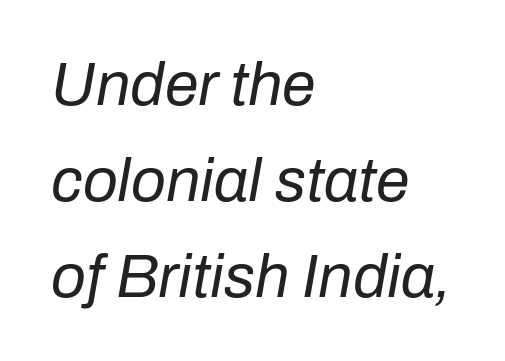
{"italic": "yes", "lean": "right", "slant_degrees": 10, "bold": "no", "weight": "regular", "width": "normal", "stroke_contrast": "low", "x_height": "medium", "monospaced": "no", "underline": "no", "align": "left", "line_spacing": "normal", "line_spacing_ratio": 1.57, "letter_spacing": "normal", "letter_spacing_em": 0.0, "glyph_px": 61}
